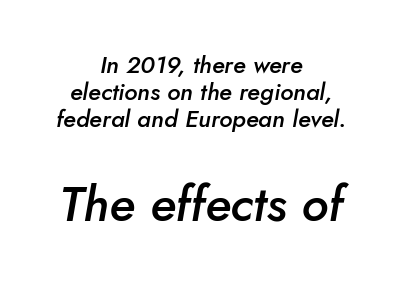
Slant detected: the letters are inclined. Observe the ordinary spacing: letters are neighbours, not strangers. No word sits above an underline. The rendering positions every line midway between the sides. Character widths vary here, with narrow letters taking less room than wide ones.
